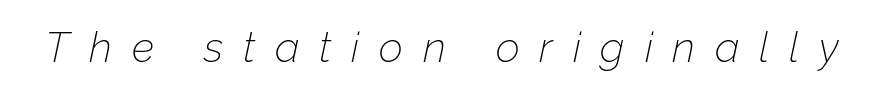
The image shows 42 px thin type, italic (leaning right); set unusually wide letter spacing (+0.47 em), not underlined; low stroke contrast and a medium x-height.
